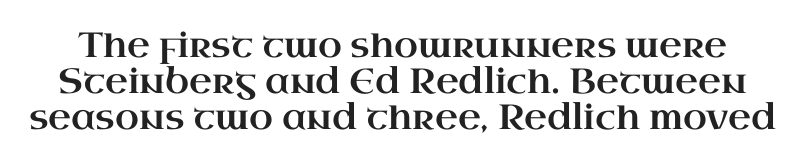
The image shows 35 px wide serif type, upright; set tight line spacing (1.03x), normal letter spacing, not underlined; high stroke contrast and a small x-height.
